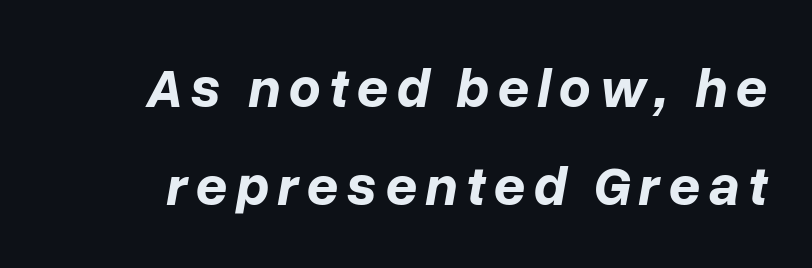
A bare baseline throughout the passage. Proportional: the letters do not fall into vertical columns. In terms of weight, the rendering is a true, heavy bold. The face used here has a pronounced slope to its letters.
